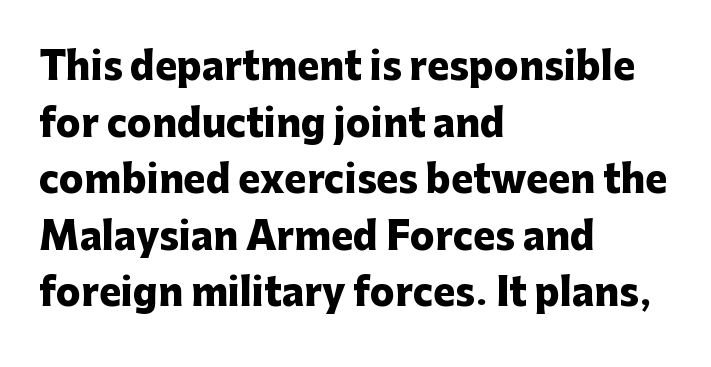
Q: Is the text bold? A: Yes.
Q: Is the text italic (slanted)? A: No, it is upright.
Q: Is the typeface a serif or a sans-serif typeface? A: Sans-serif.
Q: Is the text underlined? A: No.
Q: How is the paragraph aligned? A: Left-aligned.
Q: Is the spacing between letters normal or unusually wide? A: Normal.
Q: Is the spacing between lines tight, normal or loose? A: Normal.
Q: Width (condensed, normal, or wide)? A: Normal.
Q: Stroke contrast? A: Low.
Q: x-height? A: Medium.
Q: Monospaced? A: No.
